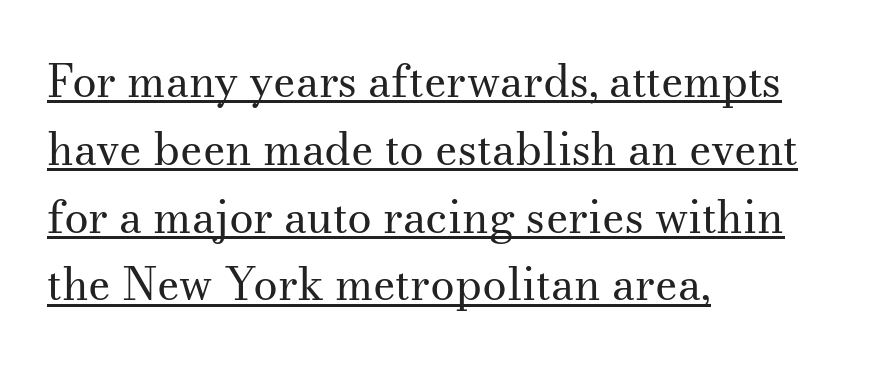
The image shows 44 px regular-weight serif type, upright; set left-aligned, normal line spacing (1.54x), normal letter spacing, underlined; medium stroke contrast and a small x-height.
